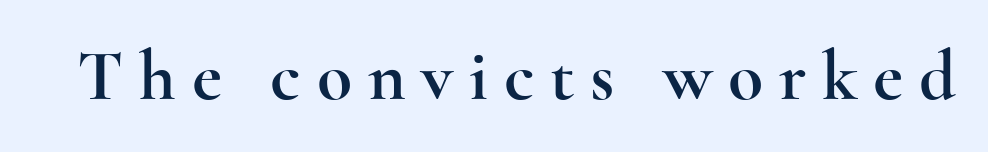
{"serif": "yes", "italic": "no", "width": "wide", "x_height": "small", "monospaced": "no", "underline": "no", "letter_spacing": "wide", "letter_spacing_em": 0.22, "glyph_px": 72}
